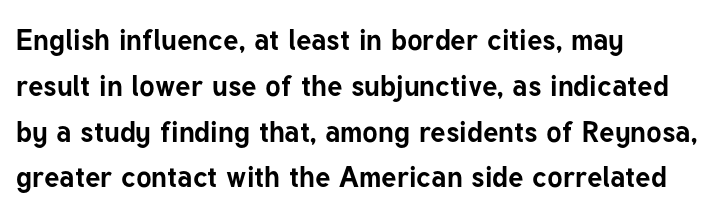
The image shows 29 px bold sans-serif type, upright; set left-aligned, normal line spacing (1.58x), normal letter spacing, not underlined; low stroke contrast and a medium x-height.
